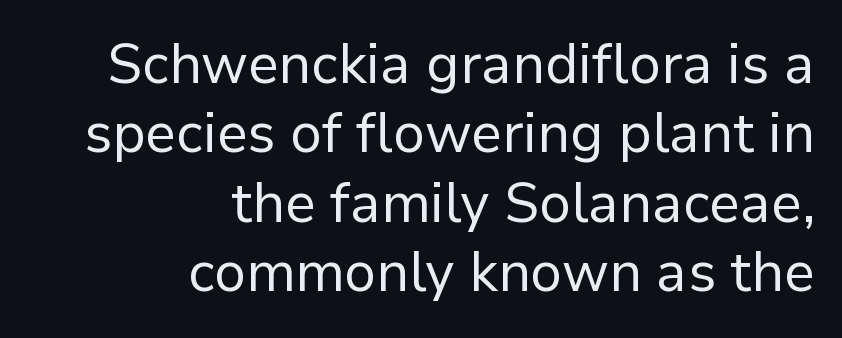
Q: Is the text bold? A: No.
Q: Is the text italic (slanted)? A: No, it is upright.
Q: Is the typeface a serif or a sans-serif typeface? A: Sans-serif.
Q: Is the text underlined? A: No.
Q: How is the paragraph aligned? A: Right-aligned.
Q: Is the spacing between letters normal or unusually wide? A: Normal.
Q: Is the spacing between lines tight, normal or loose? A: Normal.
Q: Width (condensed, normal, or wide)? A: Normal.
Q: Stroke contrast? A: Low.
Q: x-height? A: Medium.
Q: Monospaced? A: No.
